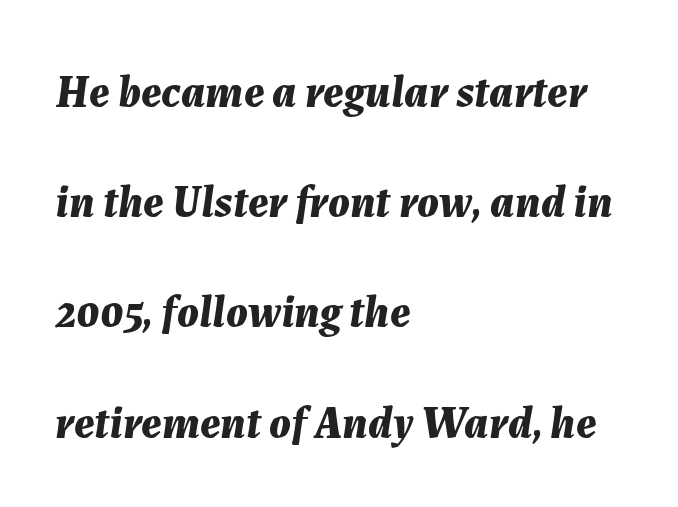
Q: Is the text bold? A: Yes.
Q: Is the text italic (slanted)? A: Yes, it leans right by about 7 degrees.
Q: Is the text underlined? A: No.
Q: How is the paragraph aligned? A: Left-aligned.
Q: Is the spacing between letters normal or unusually wide? A: Normal.
Q: Is the spacing between lines tight, normal or loose? A: Loose.
Q: Width (condensed, normal, or wide)? A: Normal.
Q: Stroke contrast? A: Medium.
Q: x-height? A: Medium.
Q: Monospaced? A: No.
